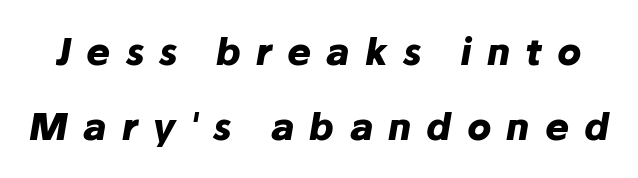
{"italic": "yes", "lean": "right", "slant_degrees": 10, "bold": "yes", "weight": "heavy", "width": "normal", "stroke_contrast": "low", "x_height": "medium", "monospaced": "no", "underline": "no", "line_spacing": "loose", "line_spacing_ratio": 2.07, "letter_spacing": "wide", "letter_spacing_em": 0.42, "glyph_px": 36}
